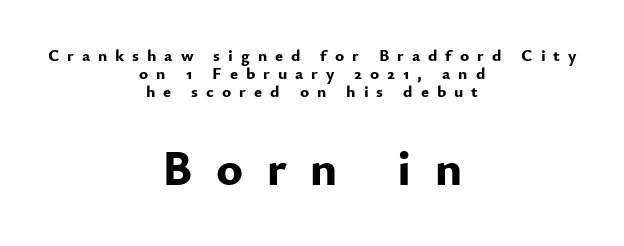
The image shows 50 px bold sans-serif type, upright; set centered, tight line spacing (1.06x), unusually wide letter spacing (+0.47 em), not underlined; the second (bottom) block is 2.94x larger; low stroke contrast and a small x-height.
